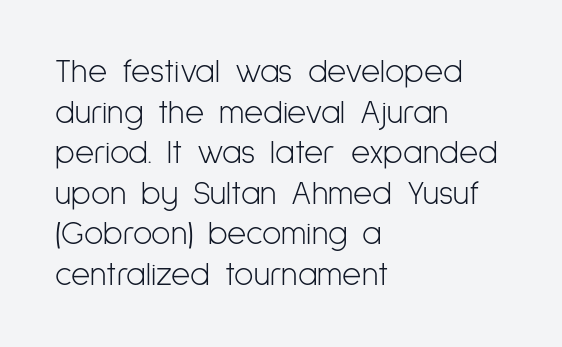
Q: Is the text bold? A: No.
Q: Is the text italic (slanted)? A: No, it is upright.
Q: Is the typeface a serif or a sans-serif typeface? A: Sans-serif.
Q: Is the text underlined? A: No.
Q: How is the paragraph aligned? A: Left-aligned.
Q: Is the spacing between letters normal or unusually wide? A: Normal.
Q: Width (condensed, normal, or wide)? A: Condensed.
Q: Stroke contrast? A: Low.
Q: x-height? A: Medium.
Q: Monospaced? A: No.
